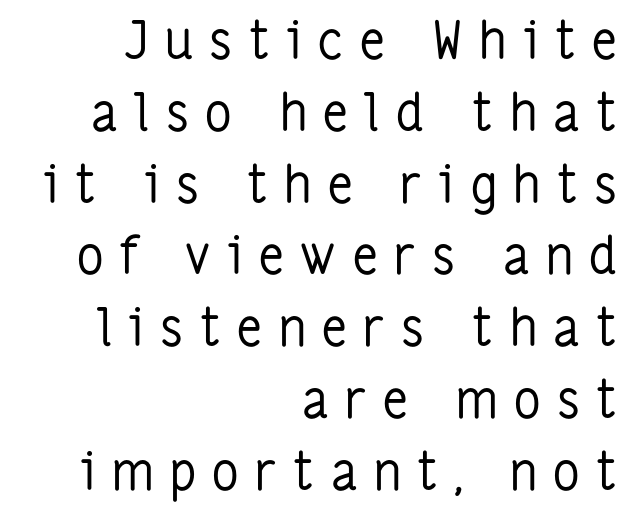
Q: Is the text bold? A: No.
Q: Is the text italic (slanted)? A: No, it is upright.
Q: Is the typeface a serif or a sans-serif typeface? A: Sans-serif.
Q: Is the text underlined? A: No.
Q: How is the paragraph aligned? A: Right-aligned.
Q: Is the spacing between letters normal or unusually wide? A: Unusually wide.
Q: Is the spacing between lines tight, normal or loose? A: Normal.
Q: Width (condensed, normal, or wide)? A: Condensed.
Q: Stroke contrast? A: Low.
Q: x-height? A: Medium.
Q: Monospaced? A: No.
